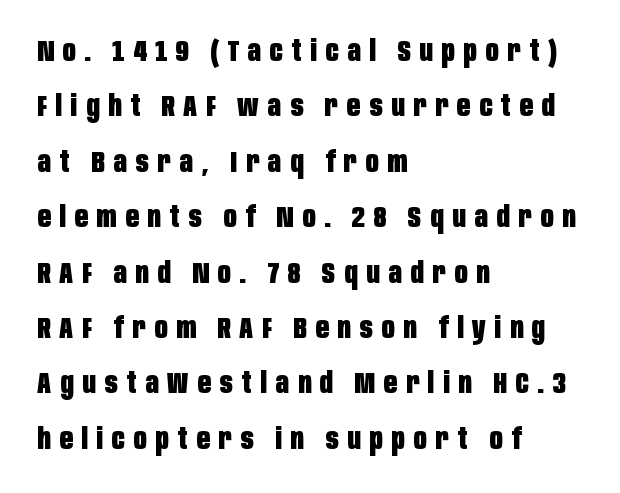
{"serif": "no", "italic": "no", "bold": "yes", "weight": "heavy", "width": "condensed", "stroke_contrast": "low", "x_height": "large", "monospaced": "no", "underline": "no", "align": "left", "line_spacing": "loose", "line_spacing_ratio": 1.91, "letter_spacing": "wide", "letter_spacing_em": 0.3, "glyph_px": 29}
